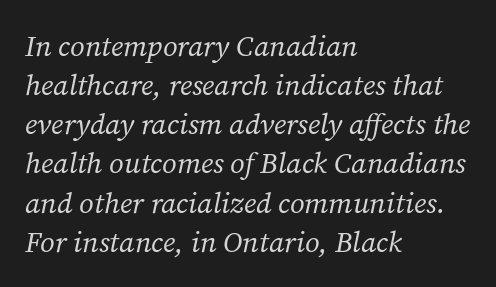
Type style note: has serifs. Here the designer chose a conventional face with non-uniform glyph widths. The leading is moderate, giving the passage an even texture. Think standard paragraph weight, or any step lighter than that. The ragged edge is on the right, which tells us the setting is flush left.
